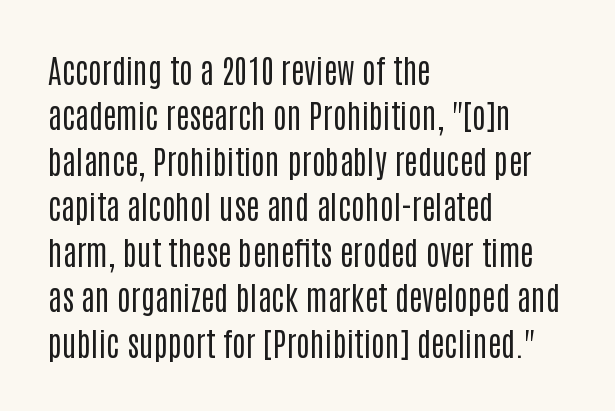
{"serif": "no", "italic": "no", "bold": "no", "weight": "regular", "width": "condensed", "stroke_contrast": "low", "x_height": "large", "monospaced": "no", "underline": "no", "align": "left", "line_spacing": "normal", "line_spacing_ratio": 1.42, "letter_spacing": "normal", "letter_spacing_em": 0.0, "glyph_px": 32}
